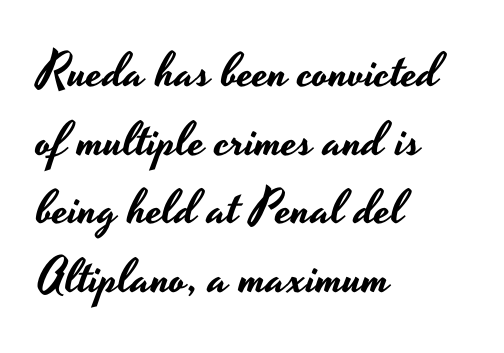
Varying glyph widths throughout — classic text-font behaviour. Alignment: flush left. The type family on display is of the sans-serif kind. Leading: standard.
